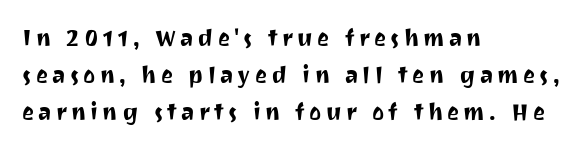
Descenders hang freely into open space. You can tell it's not italic because the verticals are truly vertical. Line beginnings align vertically; line endings do not. Students, observe: this is what conventionally led text looks like.
